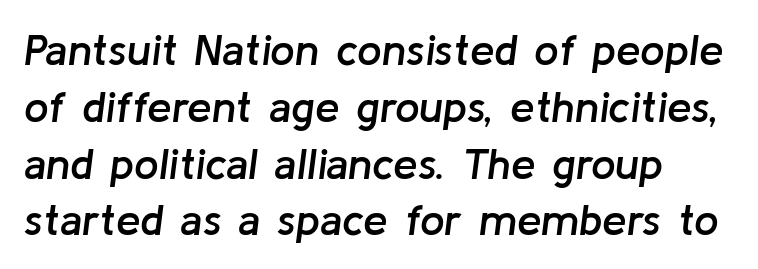
The image shows 44 px semibold type, italic (leaning right); set normal line spacing (1.29x), normal letter spacing, not underlined; low stroke contrast and a medium x-height.
